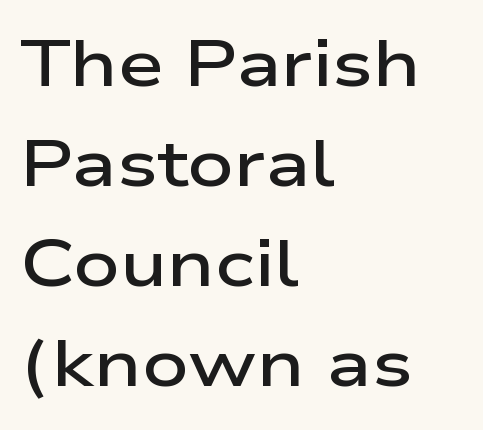
Reading down the block, your eye returns to a fixed left position each line. Does the lettering tilt? It doesn't — this is upright. The rendering uses natural spacing where letterforms have individual widths. Reading down the column, the eye jumps a familiar distance to each next line.
